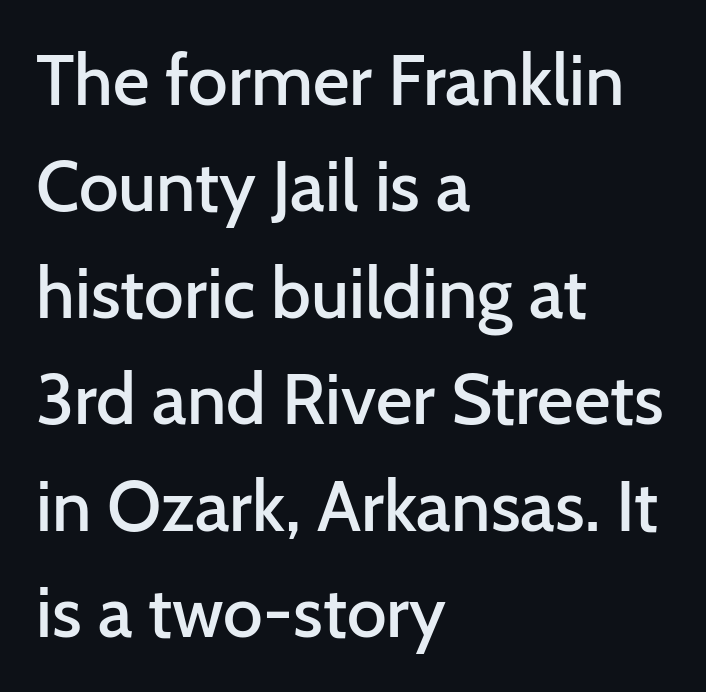
Q: Is the text bold? A: Semi-bold.
Q: Is the text italic (slanted)? A: No, it is upright.
Q: Is the typeface a serif or a sans-serif typeface? A: Sans-serif.
Q: Is the text underlined? A: No.
Q: How is the paragraph aligned? A: Left-aligned.
Q: Is the spacing between letters normal or unusually wide? A: Normal.
Q: Is the spacing between lines tight, normal or loose? A: Normal.
Q: Width (condensed, normal, or wide)? A: Normal.
Q: Stroke contrast? A: Low.
Q: x-height? A: Medium.
Q: Monospaced? A: No.
